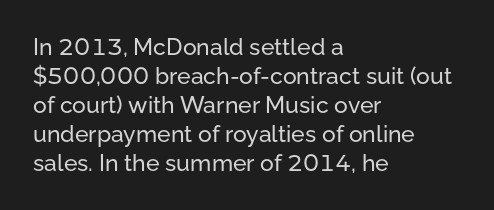
The image shows 23 px text type, upright; set left-aligned, normal line spacing (1.26x), normal letter spacing, not underlined.
